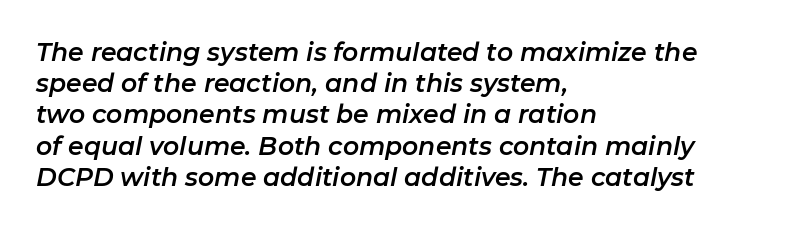
Q: Is the text italic (slanted)? A: Yes, it leans right by about 11 degrees.
Q: Is the text underlined? A: No.
Q: How is the paragraph aligned? A: Left-aligned.
Q: Is the spacing between letters normal or unusually wide? A: Normal.
Q: Is the spacing between lines tight, normal or loose? A: Normal.
